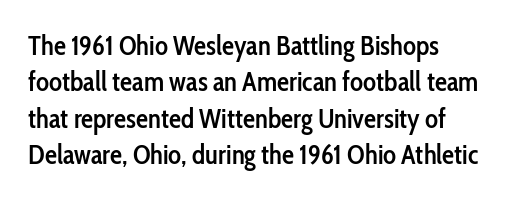
{"italic": "no", "bold": "semi", "underline": "no", "align": "left", "line_spacing": "normal", "line_spacing_ratio": 1.35, "letter_spacing": "normal", "letter_spacing_em": 0.0, "glyph_px": 27}
